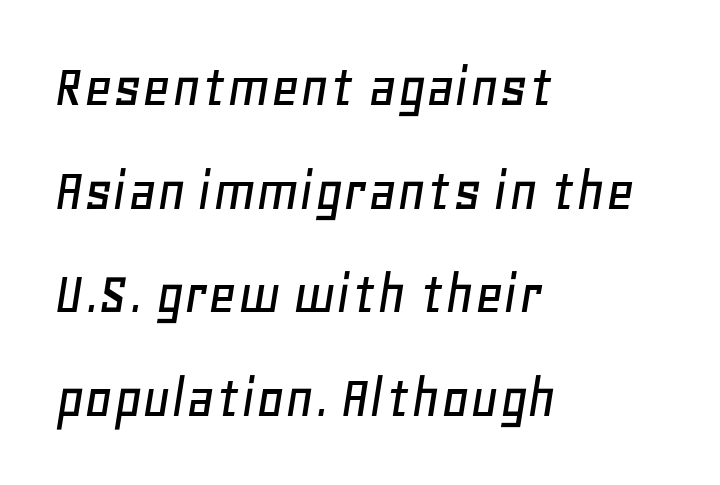
Q: Is the text italic (slanted)? A: Yes, it leans right by about 11 degrees.
Q: Is the text underlined? A: No.
Q: How is the paragraph aligned? A: Left-aligned.
Q: Is the spacing between letters normal or unusually wide? A: Normal.
Q: Is the spacing between lines tight, normal or loose? A: Normal.
Q: Width (condensed, normal, or wide)? A: Normal.
Q: Stroke contrast? A: Low.
Q: x-height? A: Large.
Q: Monospaced? A: No.
